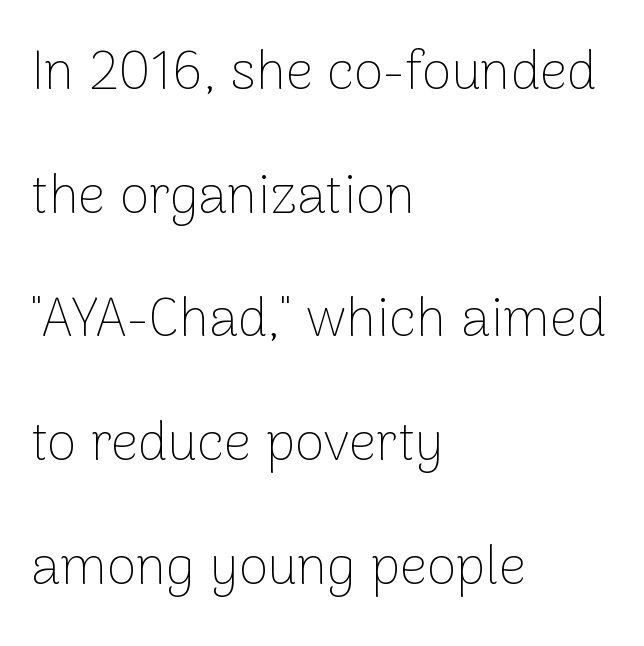
The image shows 54 px thin sans-serif type, upright; set left-aligned, loose line spacing (2.29x), normal letter spacing, not underlined; low stroke contrast and a medium x-height.
